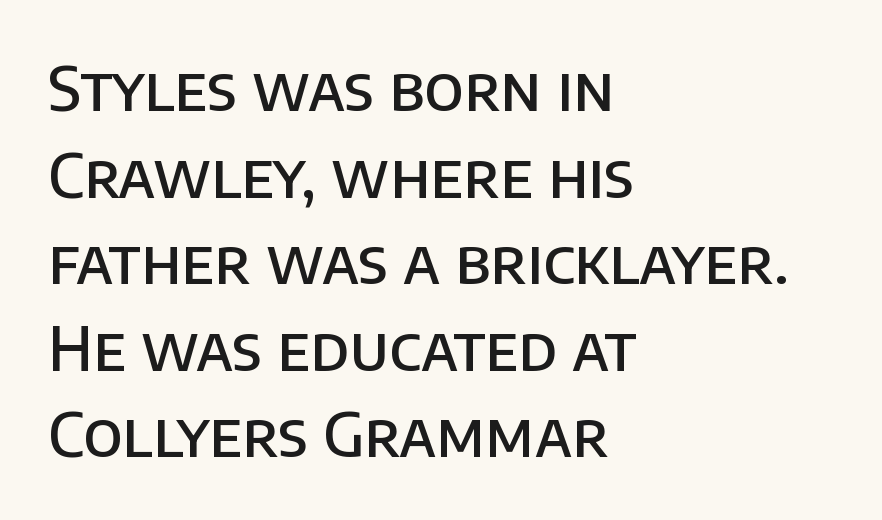
{"serif": "no", "italic": "no", "bold": "semi", "weight": "semibold", "width": "normal", "stroke_contrast": "low", "x_height": "large", "monospaced": "no", "underline": "no", "align": "left", "line_spacing": "normal", "line_spacing_ratio": 1.42, "letter_spacing": "normal", "letter_spacing_em": 0.0, "glyph_px": 61}
